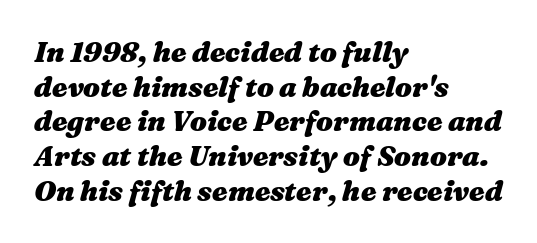
Q: Is the text bold? A: Yes.
Q: Is the text italic (slanted)? A: Yes, it leans right by about 16 degrees.
Q: Is the text underlined? A: No.
Q: How is the paragraph aligned? A: Left-aligned.
Q: Is the spacing between letters normal or unusually wide? A: Normal.
Q: Width (condensed, normal, or wide)? A: Wide.
Q: Stroke contrast? A: Medium.
Q: x-height? A: Medium.
Q: Monospaced? A: No.
